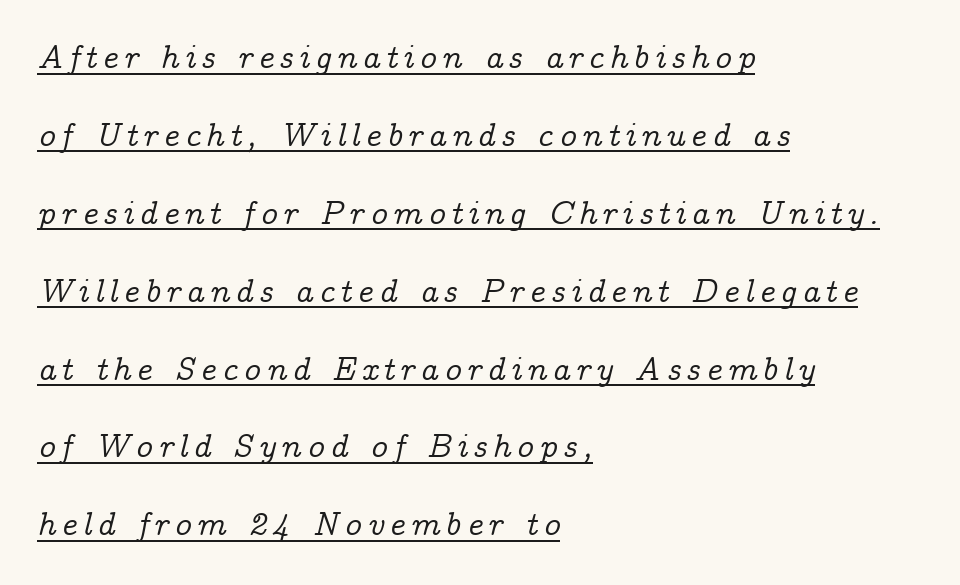
{"serif": "yes", "italic": "yes", "lean": "right", "slant_degrees": 14, "width": "normal", "stroke_contrast": "low", "x_height": "medium", "monospaced": "no", "underline": "yes", "align": "left", "line_spacing": "loose", "line_spacing_ratio": 2.36, "glyph_px": 33}
